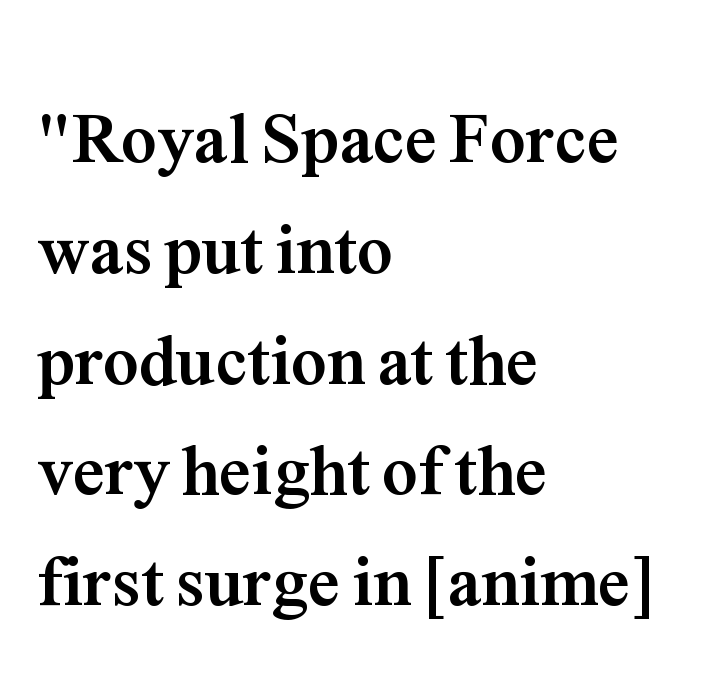
The image shows 71 px semibold serif type, upright; set left-aligned, normal line spacing (1.56x), normal letter spacing, not underlined; medium stroke contrast and a medium x-height.
